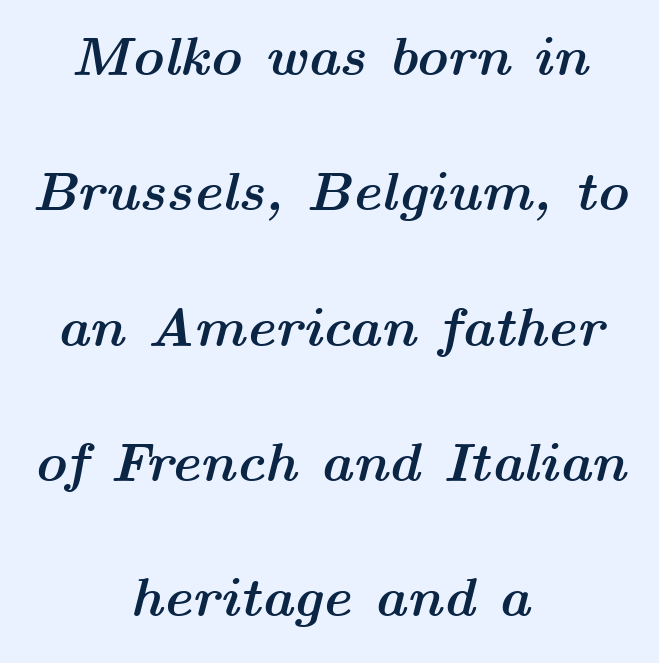
Q: Is the text bold? A: Yes.
Q: Is the text italic (slanted)? A: Yes, it leans right by about 14 degrees.
Q: Is the text underlined? A: No.
Q: How is the paragraph aligned? A: Centered.
Q: Is the spacing between letters normal or unusually wide? A: Normal.
Q: Is the spacing between lines tight, normal or loose? A: Loose.
Q: Width (condensed, normal, or wide)? A: Wide.
Q: Stroke contrast? A: Medium.
Q: x-height? A: Medium.
Q: Monospaced? A: No.
